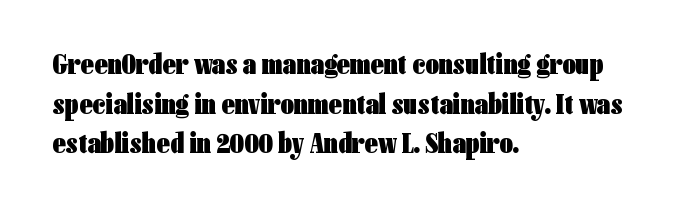
Q: Is the text bold? A: Yes.
Q: Is the text italic (slanted)? A: No, it is upright.
Q: Is the typeface a serif or a sans-serif typeface? A: Sans-serif.
Q: Is the text underlined? A: No.
Q: How is the paragraph aligned? A: Left-aligned.
Q: Is the spacing between letters normal or unusually wide? A: Normal.
Q: Is the spacing between lines tight, normal or loose? A: Normal.
Q: Width (condensed, normal, or wide)? A: Condensed.
Q: Stroke contrast? A: Low.
Q: x-height? A: Medium.
Q: Monospaced? A: No.
